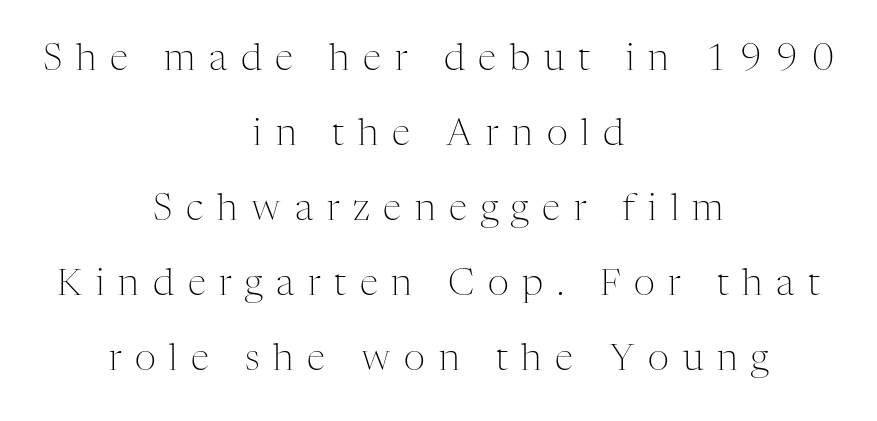
Is the type heavy? It reads as light-to-regular instead. Vertical spacing — loose. Classification — serif. Each letter keeps its own natural width here, so spacing adapts to shape.
